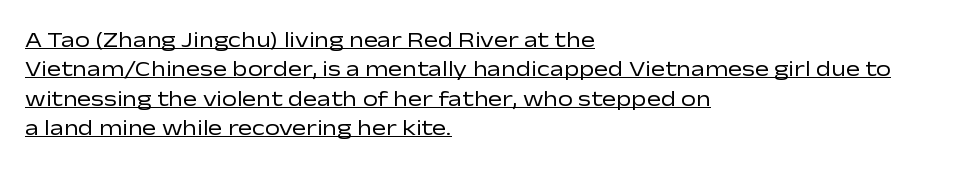
Q: Is the text bold? A: No.
Q: Is the text italic (slanted)? A: No, it is upright.
Q: Is the text underlined? A: Yes.
Q: How is the paragraph aligned? A: Left-aligned.
Q: Is the spacing between letters normal or unusually wide? A: Normal.
Q: Is the spacing between lines tight, normal or loose? A: Normal.
